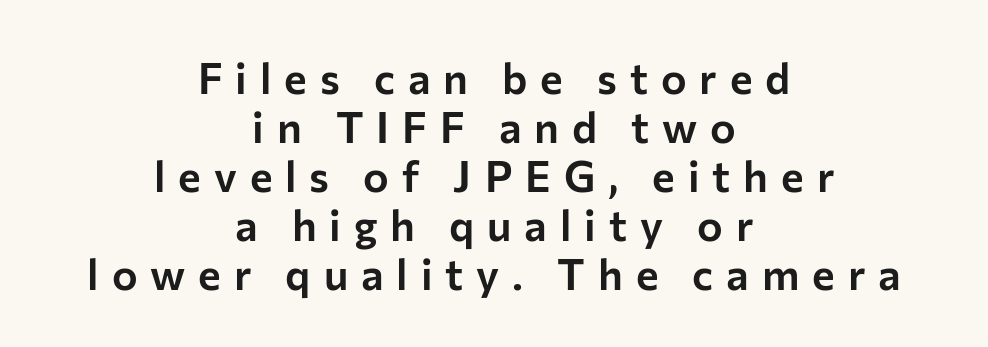
If you drew a line through each stem, it would be perfectly vertical. Only glyphs here, with clear space below each row. The characters display no serif detailing; their extremities are plain. Looks like regular typesetting: each glyph gets only the width it needs. What's the leading like? Squeezed, with rows nearly overlapping.
